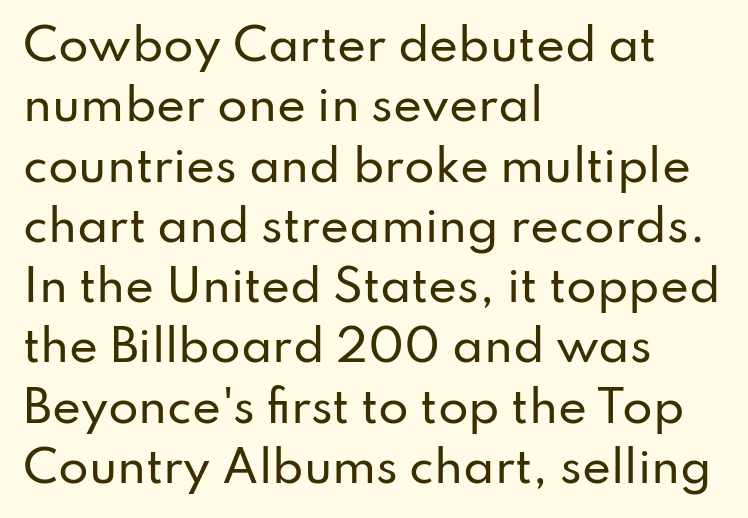
Q: Is the text italic (slanted)? A: No, it is upright.
Q: Is the typeface a serif or a sans-serif typeface? A: Sans-serif.
Q: Is the text underlined? A: No.
Q: How is the paragraph aligned? A: Left-aligned.
Q: Is the spacing between letters normal or unusually wide? A: Normal.
Q: Is the spacing between lines tight, normal or loose? A: Normal.
Q: Width (condensed, normal, or wide)? A: Normal.
Q: Stroke contrast? A: Low.
Q: x-height? A: Small.
Q: Monospaced? A: No.
